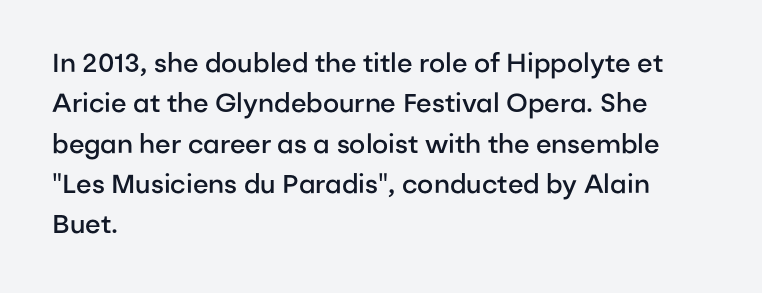
Posture: vertical. No word sits above an underline. Its strokes are somewhat broadened, the hallmark of semibold type. How are the letters spaced? Ordinarily, with no added tracking.
